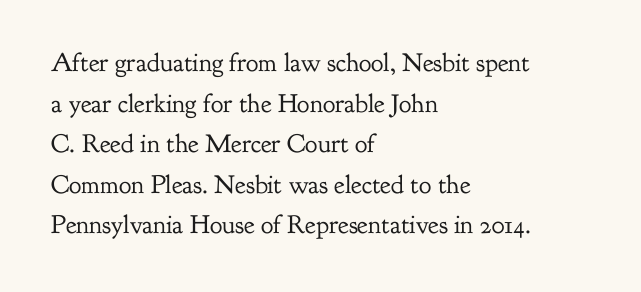
{"italic": "no", "bold": "no", "underline": "no", "align": "left", "line_spacing": "normal", "line_spacing_ratio": 1.56, "letter_spacing": "normal", "letter_spacing_em": 0.0, "glyph_px": 26}
